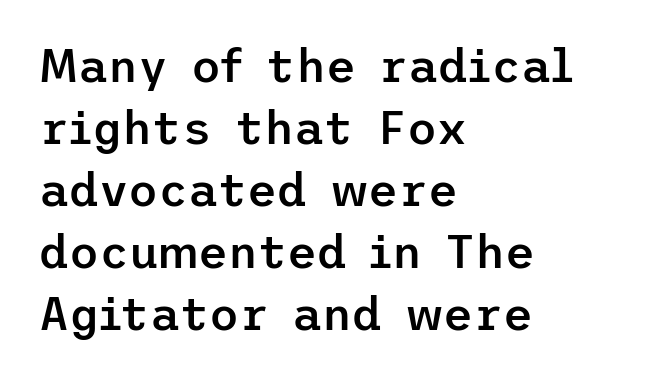
Q: Is the text bold? A: Semi-bold.
Q: Is the text italic (slanted)? A: No, it is upright.
Q: Is the typeface a serif or a sans-serif typeface? A: Sans-serif.
Q: Is the text underlined? A: No.
Q: How is the paragraph aligned? A: Left-aligned.
Q: Is the spacing between letters normal or unusually wide? A: Normal.
Q: Is the spacing between lines tight, normal or loose? A: Normal.
Q: Width (condensed, normal, or wide)? A: Normal.
Q: Stroke contrast? A: Low.
Q: x-height? A: Medium.
